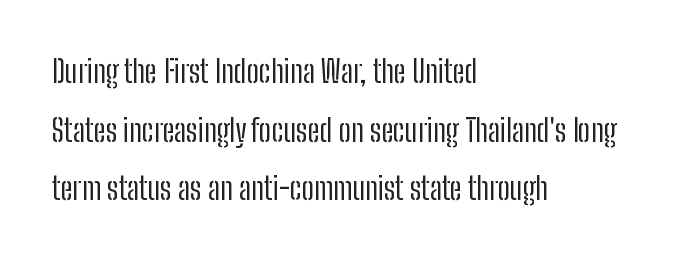
The image shows 31 px regular-weight, condensed sans-serif type, upright; set left-aligned, line spacing 1.89x, normal letter spacing, not underlined; low stroke contrast and a medium x-height.
